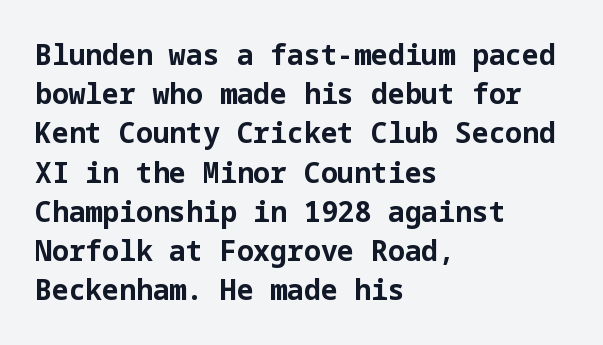
Q: Is the text bold? A: Yes.
Q: Is the text italic (slanted)? A: No, it is upright.
Q: Is the typeface a serif or a sans-serif typeface? A: Sans-serif.
Q: Is the text underlined? A: No.
Q: How is the paragraph aligned? A: Left-aligned.
Q: Is the spacing between letters normal or unusually wide? A: Normal.
Q: Is the spacing between lines tight, normal or loose? A: Normal.
Q: Width (condensed, normal, or wide)? A: Normal.
Q: Stroke contrast? A: Low.
Q: x-height? A: Medium.
